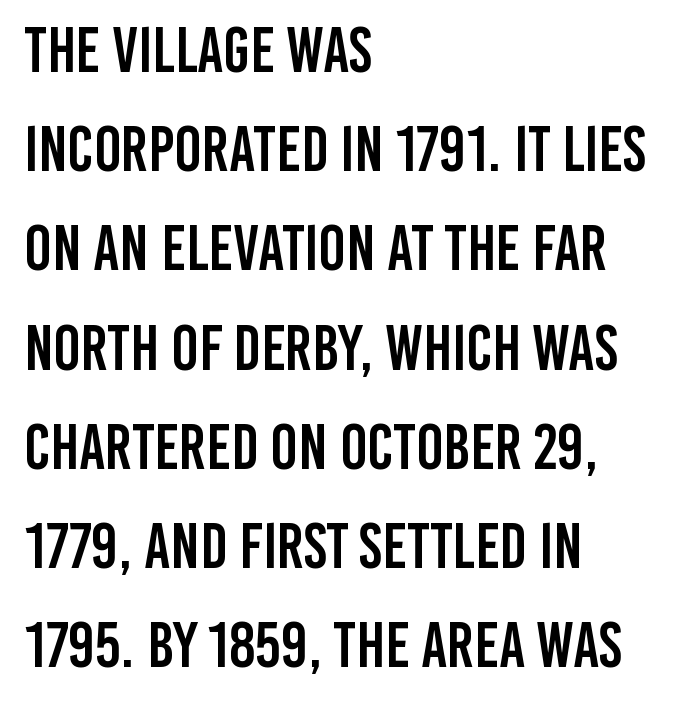
{"serif": "no", "italic": "no", "width": "condensed", "stroke_contrast": "low", "x_height": "large", "monospaced": "no", "underline": "no", "align": "left", "line_spacing": "normal", "line_spacing_ratio": 1.55, "letter_spacing": "normal", "letter_spacing_em": 0.0, "glyph_px": 64}
